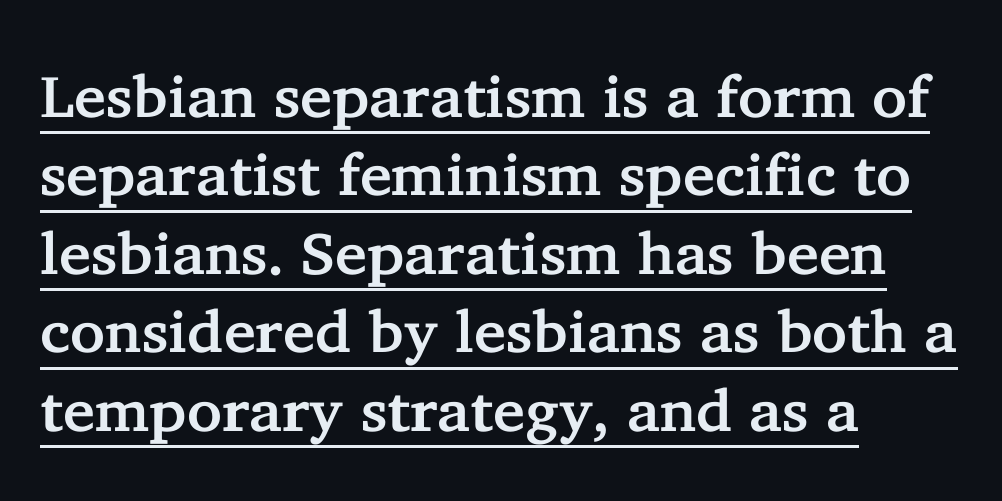
The image shows 59 px serif type, upright; set left-aligned, normal line spacing (1.33x), normal letter spacing, underlined; low stroke contrast and a medium x-height.
